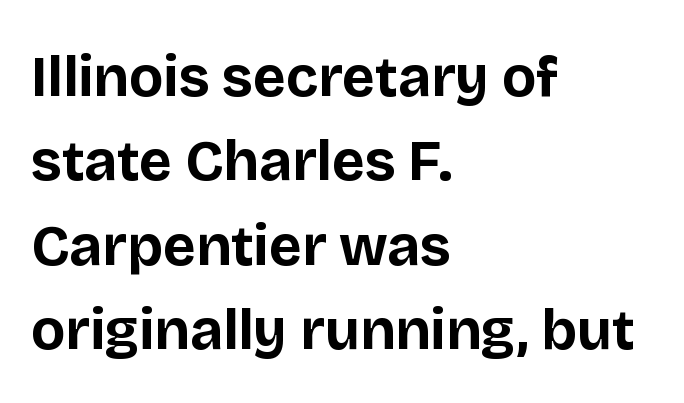
Q: Is the text bold? A: Yes.
Q: Is the text italic (slanted)? A: No, it is upright.
Q: Is the typeface a serif or a sans-serif typeface? A: Sans-serif.
Q: Is the text underlined? A: No.
Q: How is the paragraph aligned? A: Left-aligned.
Q: Is the spacing between letters normal or unusually wide? A: Normal.
Q: Is the spacing between lines tight, normal or loose? A: Normal.
Q: Width (condensed, normal, or wide)? A: Normal.
Q: Stroke contrast? A: Low.
Q: x-height? A: Large.
Q: Monospaced? A: No.
